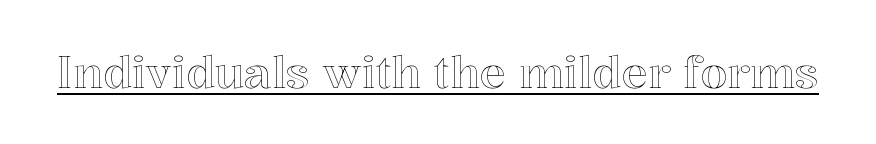
The image shows 44 px text type, upright; set normal letter spacing, underlined; a medium x-height.
